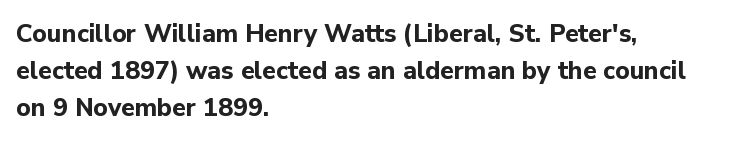
The image shows 25 px bold type, upright; set left-aligned, normal line spacing (1.48x), normal letter spacing, not underlined.
